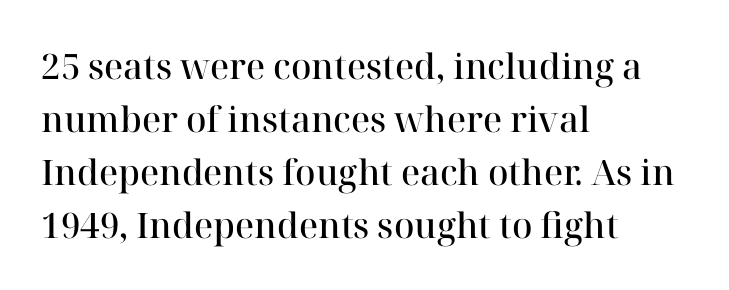
Nobody drew a line under any word here. Look at the tracking — it's just the regular setting, nothing added. A typesetter would mark this as roman, not italic. Spacing verdict: proportional, widths tailored to each character.
